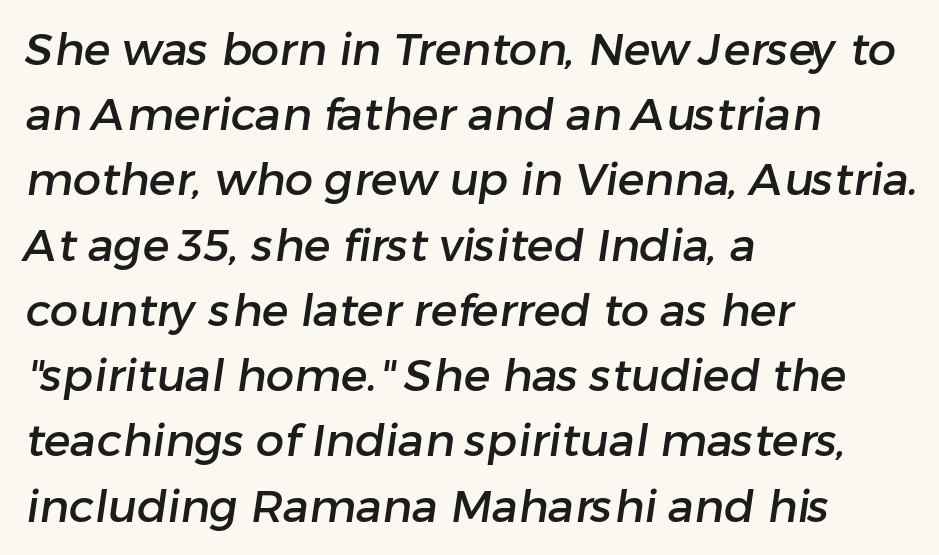
The passage shown stacks its lines at a standard gap. Compared with typical body copy, the letter spacing here is the same. Character widths vary here, with narrow letters taking less room than wide ones. Does the type have serifs? No, each stem ends abruptly. Descenders are the only things crossing below the line.
